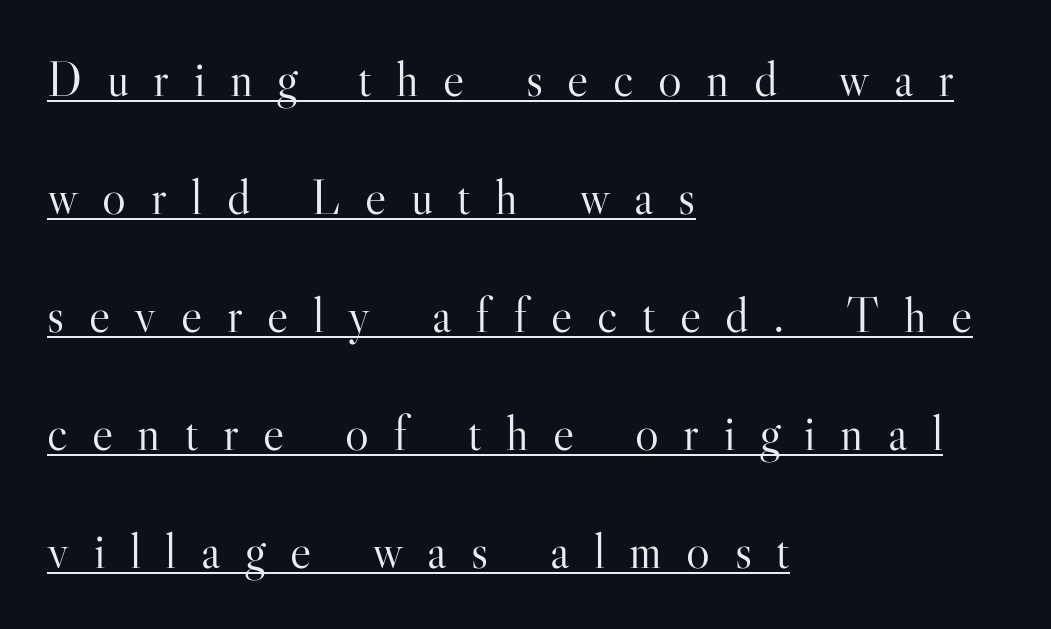
{"serif": "yes", "italic": "no", "bold": "no", "weight": "light", "width": "normal", "stroke_contrast": "high", "x_height": "small", "monospaced": "no", "underline": "yes", "align": "left", "line_spacing": "loose", "line_spacing_ratio": 2.36, "letter_spacing": "wide", "letter_spacing_em": 0.49, "glyph_px": 50}
